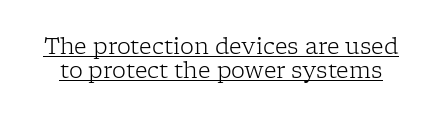
The passage shown is not bold in any degree. Compared with typical paragraphs, the rows here are closer together. These lines keep a tight, regular rhythm from letter to letter. Underlining? Definitely there. Posture: upright roman.
